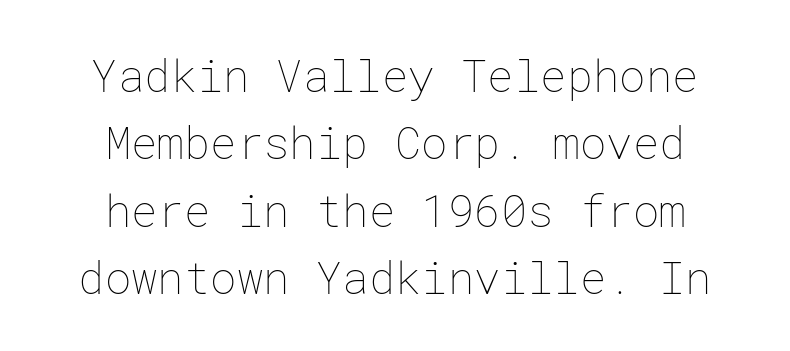
Summary of vertical rhythm: regular, with standard interline spacing. Lines of text with bare space underneath. Centered paragraph, ragged on both sides. The type is set solid horizontally, with unmodified tracking. Stems and bowls with no extra thickness — not bold.
